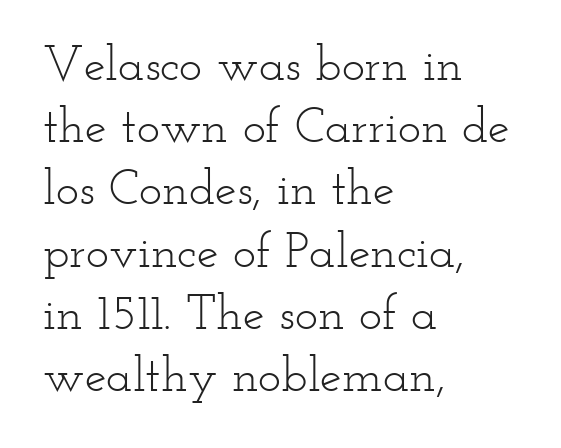
Q: Is the text bold? A: No.
Q: Is the text italic (slanted)? A: No, it is upright.
Q: Is the typeface a serif or a sans-serif typeface? A: Serif.
Q: Is the text underlined? A: No.
Q: How is the paragraph aligned? A: Left-aligned.
Q: Is the spacing between letters normal or unusually wide? A: Normal.
Q: Is the spacing between lines tight, normal or loose? A: Normal.
Q: Width (condensed, normal, or wide)? A: Wide.
Q: Stroke contrast? A: Low.
Q: x-height? A: Small.
Q: Monospaced? A: No.
